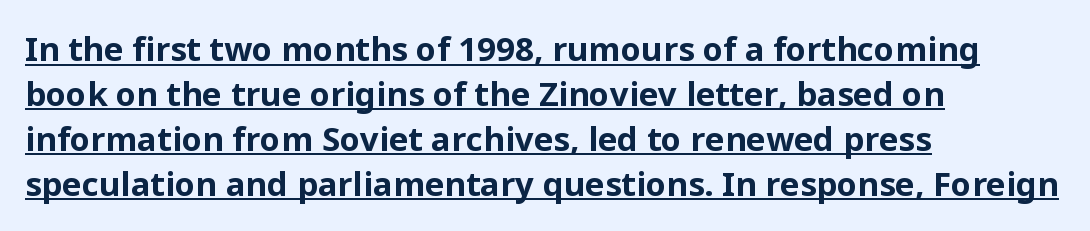
{"serif": "no", "italic": "no", "bold": "yes", "weight": "bold", "width": "normal", "stroke_contrast": "low", "x_height": "medium", "monospaced": "no", "underline": "yes", "align": "left", "line_spacing": "normal", "line_spacing_ratio": 1.36, "letter_spacing": "normal", "letter_spacing_em": 0.0, "glyph_px": 33}
